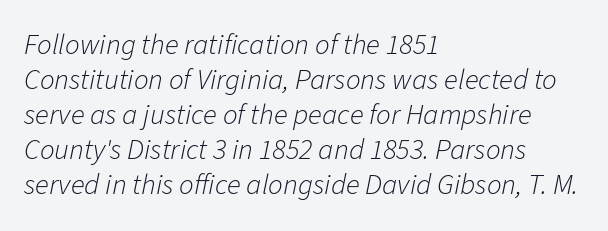
Q: Is the text bold? A: No.
Q: Is the text italic (slanted)? A: Yes, it leans right by about 11 degrees.
Q: Is the text underlined? A: No.
Q: How is the paragraph aligned? A: Left-aligned.
Q: Is the spacing between letters normal or unusually wide? A: Normal.
Q: Width (condensed, normal, or wide)? A: Normal.
Q: Stroke contrast? A: Low.
Q: x-height? A: Medium.
Q: Monospaced? A: No.
